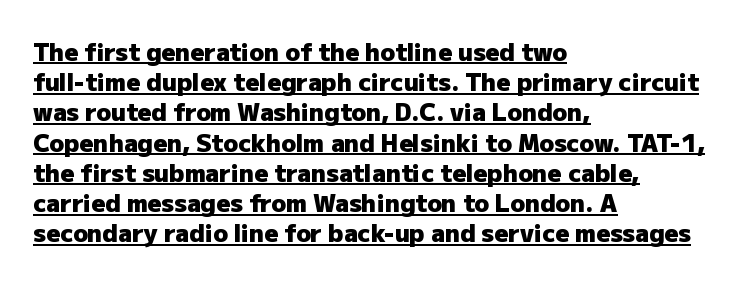
The image shows 24 px bold type, upright; set left-aligned, normal line spacing (1.26x), normal letter spacing, underlined.
